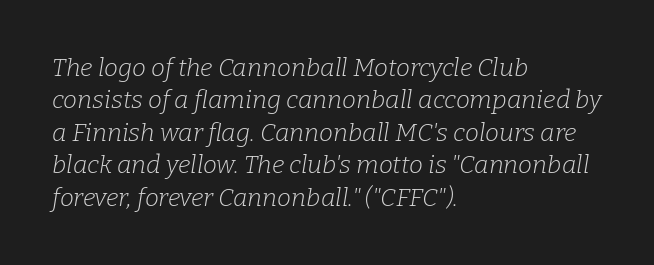
The image shows 25 px text type, italic (leaning right); set left-aligned, normal line spacing (1.3x), normal letter spacing, not underlined.
